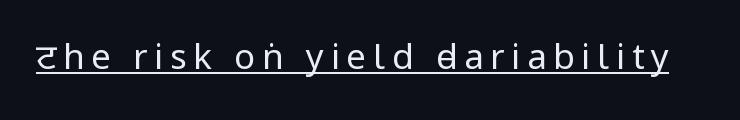
{"serif": "no", "italic": "no", "bold": "no", "weight": "regular", "width": "condensed", "stroke_contrast": "low", "underline": "yes", "glyph_px": 35}
